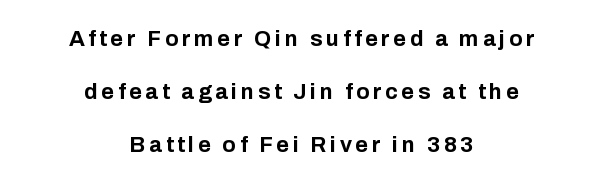
The image shows 22 px bold type, upright; set centered, loose line spacing (2.41x), not underlined.
